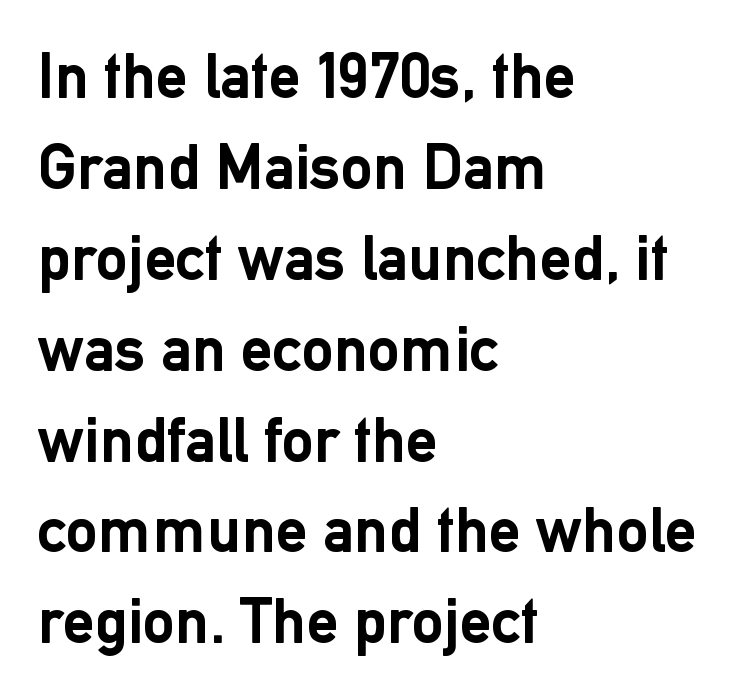
The image shows 64 px semibold sans-serif type, upright; set left-aligned, normal line spacing (1.42x), normal letter spacing, not underlined; low stroke contrast and a medium x-height.
